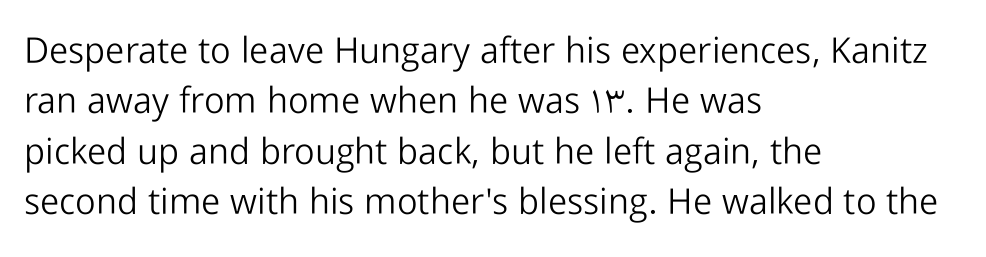
Q: Is the text bold? A: No.
Q: Is the text italic (slanted)? A: No, it is upright.
Q: Is the typeface a serif or a sans-serif typeface? A: Sans-serif.
Q: Is the text underlined? A: No.
Q: How is the paragraph aligned? A: Left-aligned.
Q: Is the spacing between letters normal or unusually wide? A: Normal.
Q: Is the spacing between lines tight, normal or loose? A: Normal.
Q: Width (condensed, normal, or wide)? A: Normal.
Q: Stroke contrast? A: Low.
Q: x-height? A: Medium.
Q: Monospaced? A: No.
